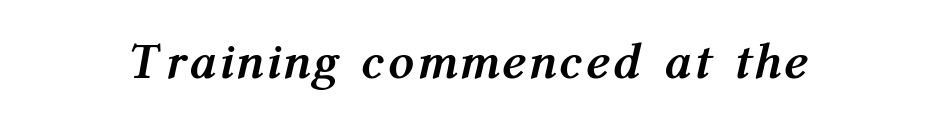
Q: Is the text bold? A: Yes.
Q: Is the text italic (slanted)? A: Yes, it leans right by about 12 degrees.
Q: Is the text underlined? A: No.
Q: Width (condensed, normal, or wide)? A: Condensed.
Q: Stroke contrast? A: Medium.
Q: x-height? A: Medium.
Q: Monospaced? A: No.
